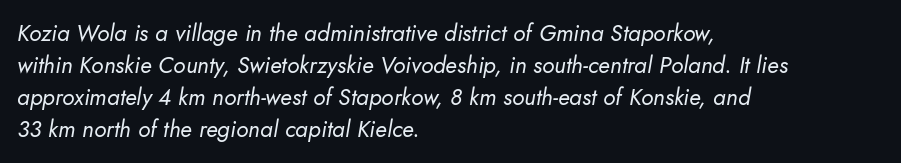
The image shows 23 px text type, italic (leaning right); set left-aligned, normal line spacing (1.39x), normal letter spacing, not underlined.
